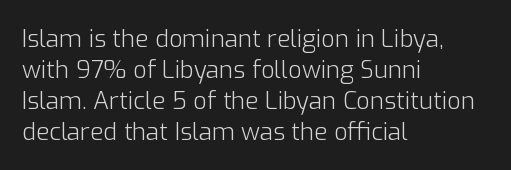
Q: Is the text bold? A: No.
Q: Is the text italic (slanted)? A: No, it is upright.
Q: Is the text underlined? A: No.
Q: How is the paragraph aligned? A: Left-aligned.
Q: Is the spacing between letters normal or unusually wide? A: Normal.
Q: Is the spacing between lines tight, normal or loose? A: Normal.
